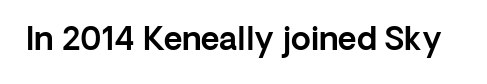
Q: Is the text italic (slanted)? A: No, it is upright.
Q: Is the typeface a serif or a sans-serif typeface? A: Sans-serif.
Q: Is the text underlined? A: No.
Q: Is the spacing between letters normal or unusually wide? A: Normal.
Q: Width (condensed, normal, or wide)? A: Normal.
Q: x-height? A: Medium.
Q: Monospaced? A: No.
